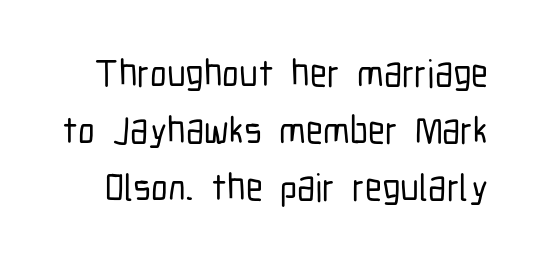
The image shows 38 px condensed sans-serif type, upright; set normal line spacing (1.5x), normal letter spacing, not underlined; low stroke contrast and a medium x-height.
